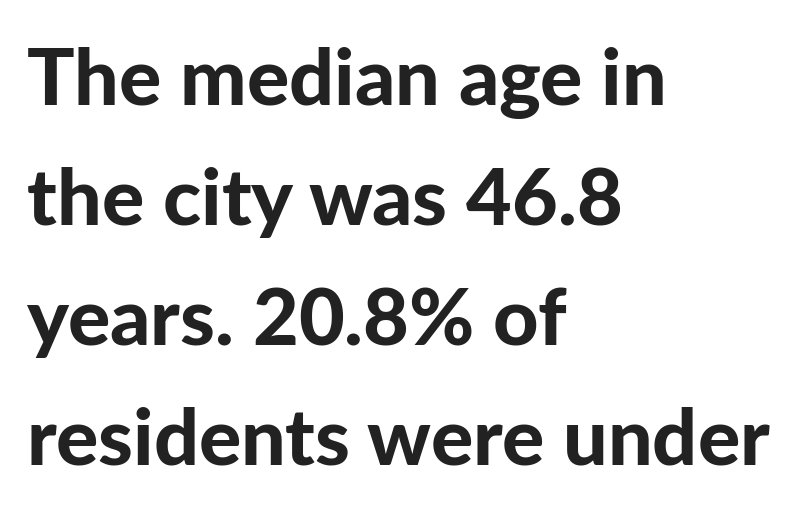
Ordinary non-slanted type is in use. The rendering anchors every line to the left-hand side. The baseline area is clear. The typesetting leans heavy: a genuine bold.
